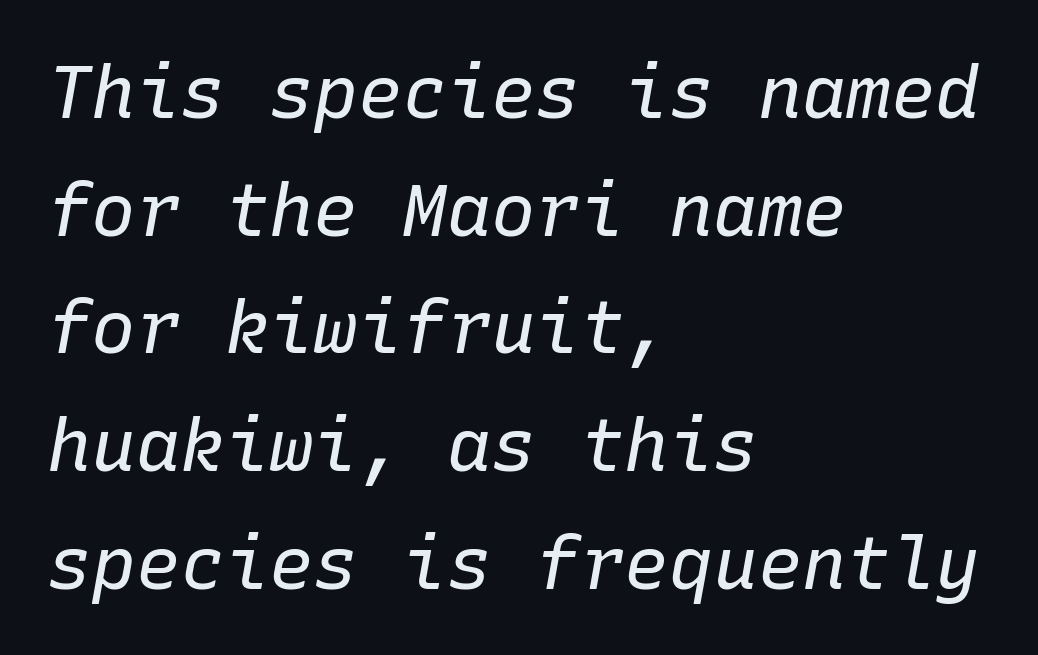
Q: Is the text bold? A: No.
Q: Is the text italic (slanted)? A: Yes, it leans right by about 10 degrees.
Q: Is the text underlined? A: No.
Q: How is the paragraph aligned? A: Left-aligned.
Q: Is the spacing between letters normal or unusually wide? A: Normal.
Q: Is the spacing between lines tight, normal or loose? A: Normal.
Q: Width (condensed, normal, or wide)? A: Normal.
Q: Stroke contrast? A: Low.
Q: x-height? A: Medium.
Q: Monospaced? A: Yes.
